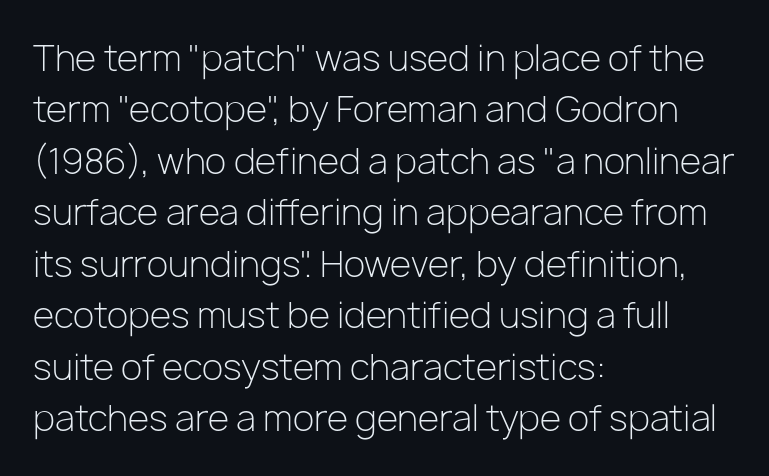
The image shows 35 px light sans-serif type, upright; set left-aligned, normal line spacing (1.47x), normal letter spacing, not underlined; low stroke contrast and a medium x-height.
